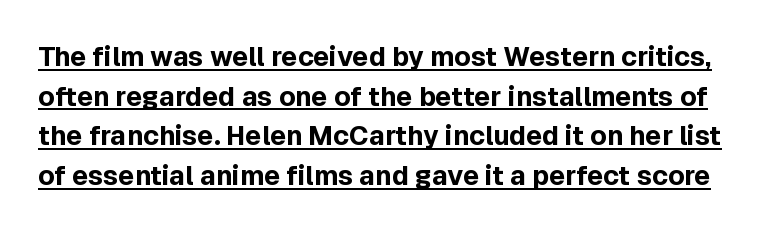
The passage shown has conventional tracking throughout. Reading down the column, the eye jumps a familiar distance to each next line. The lettering holds an erect, upright posture throughout. The string is rendered with underlining switched on.
